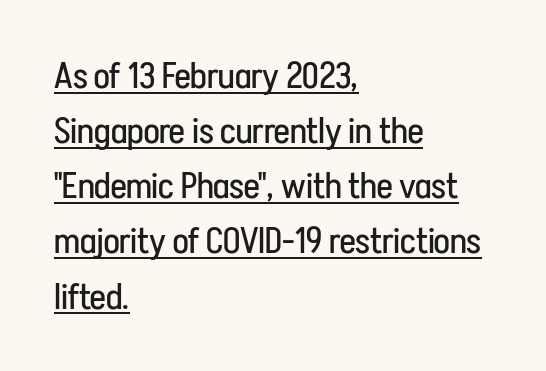
Q: Is the text bold? A: No.
Q: Is the text italic (slanted)? A: No, it is upright.
Q: Is the typeface a serif or a sans-serif typeface? A: Sans-serif.
Q: Is the text underlined? A: Yes.
Q: How is the paragraph aligned? A: Left-aligned.
Q: Is the spacing between letters normal or unusually wide? A: Normal.
Q: Is the spacing between lines tight, normal or loose? A: Normal.
Q: Width (condensed, normal, or wide)? A: Condensed.
Q: Stroke contrast? A: Low.
Q: x-height? A: Medium.
Q: Monospaced? A: No.
